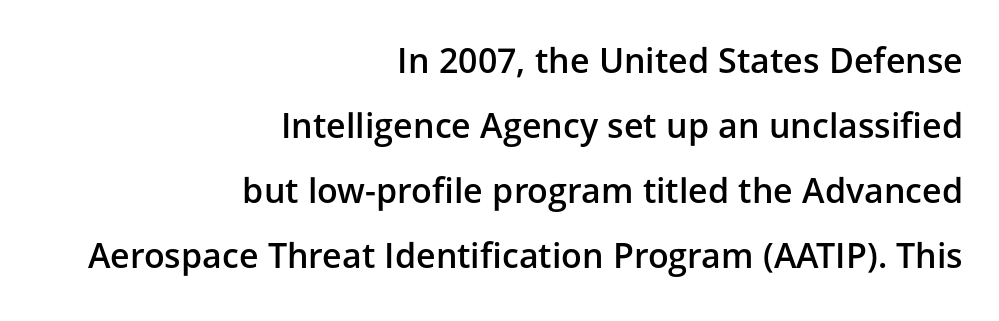
{"serif": "no", "italic": "no", "bold": "semi", "weight": "semibold", "width": "normal", "stroke_contrast": "low", "x_height": "medium", "monospaced": "no", "underline": "no", "align": "right", "line_spacing": "loose", "line_spacing_ratio": 1.91, "letter_spacing": "normal", "letter_spacing_em": 0.0, "glyph_px": 34}
